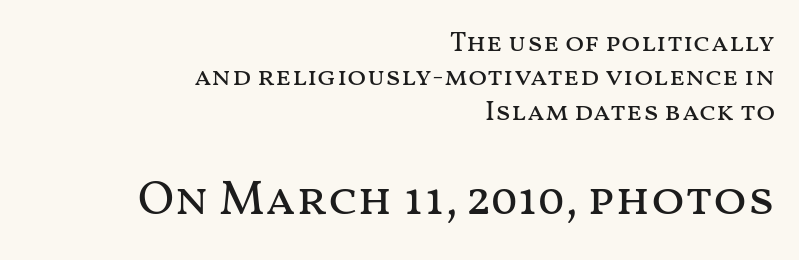
Descenders are the only things crossing below the line. The letterforms sit at book weight or below. Of the two passages, the one underneath uses the larger point size. Spacing verdict: proportional, widths tailored to each character. A roman cut, with each character standing at attention.
